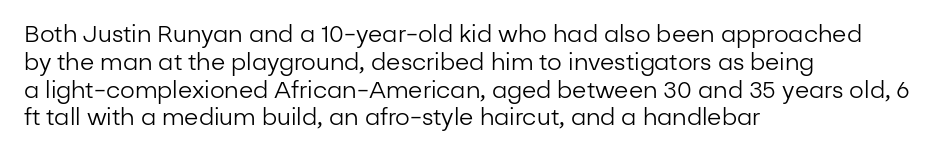
{"italic": "no", "bold": "no", "underline": "no", "align": "left", "line_spacing_ratio": 1.21, "letter_spacing": "normal", "letter_spacing_em": 0.0, "glyph_px": 23}
